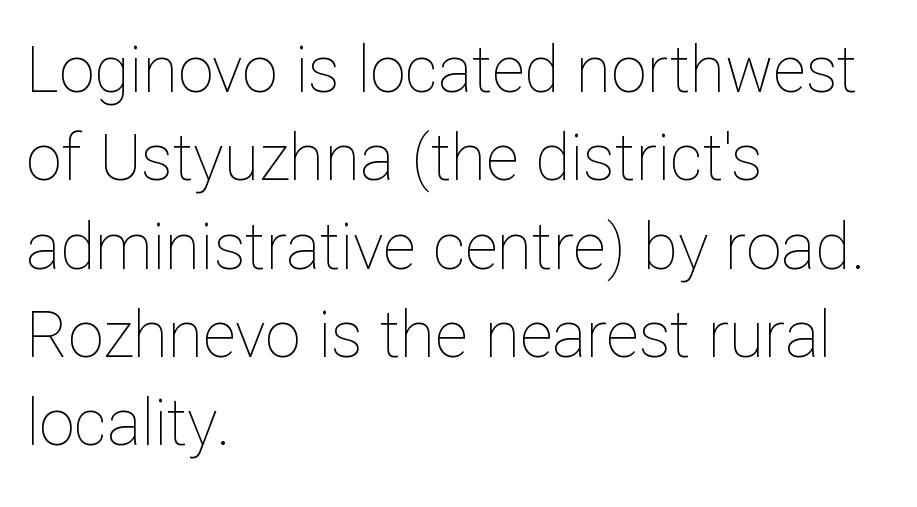
The image shows 64 px thin type, upright; set left-aligned, normal line spacing (1.38x), normal letter spacing, not underlined; low stroke contrast and a medium x-height.
